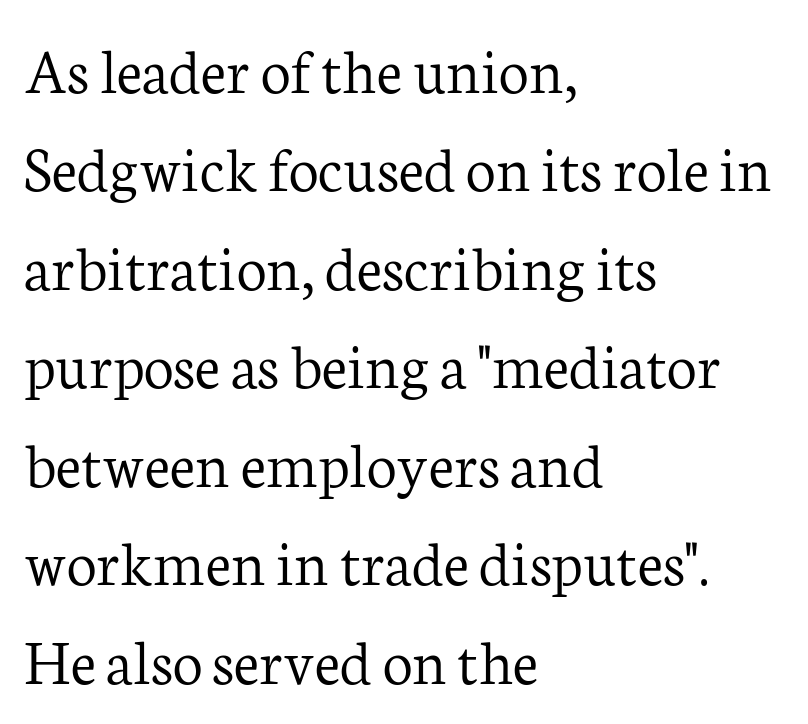
Q: Is the text bold? A: No.
Q: Is the text italic (slanted)? A: No, it is upright.
Q: Is the typeface a serif or a sans-serif typeface? A: Serif.
Q: Is the text underlined? A: No.
Q: How is the paragraph aligned? A: Left-aligned.
Q: Is the spacing between letters normal or unusually wide? A: Normal.
Q: Is the spacing between lines tight, normal or loose? A: Normal.
Q: Width (condensed, normal, or wide)? A: Normal.
Q: Stroke contrast? A: Low.
Q: x-height? A: Medium.
Q: Monospaced? A: No.
